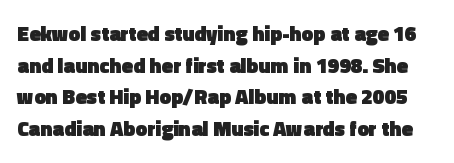
The image shows 21 px bold type, upright; set normal line spacing (1.51x), normal letter spacing, not underlined.
